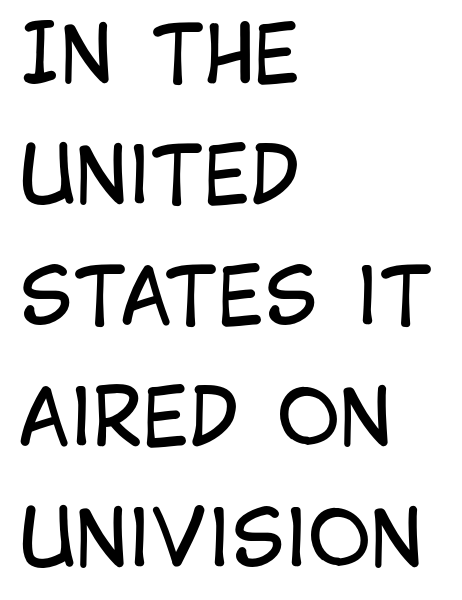
The image shows 77 px regular-weight, condensed sans-serif type, upright; set left-aligned, normal line spacing (1.57x), normal letter spacing, not underlined; low stroke contrast and a large x-height.
